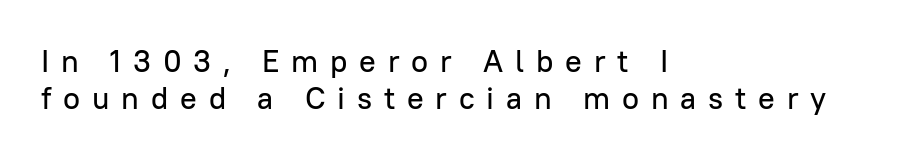
{"serif": "no", "italic": "no", "width": "normal", "stroke_contrast": "low", "x_height": "medium", "monospaced": "no", "underline": "no", "align": "left", "line_spacing_ratio": 1.2, "letter_spacing": "wide", "letter_spacing_em": 0.38, "glyph_px": 31}
